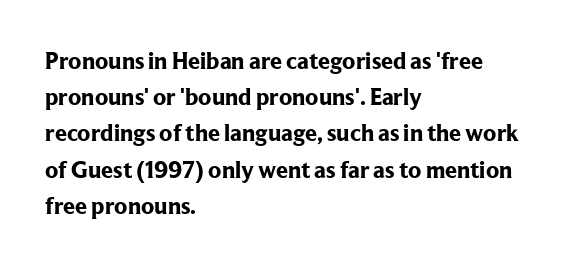
Q: Is the text bold? A: Yes.
Q: Is the text italic (slanted)? A: No, it is upright.
Q: Is the text underlined? A: No.
Q: How is the paragraph aligned? A: Left-aligned.
Q: Is the spacing between letters normal or unusually wide? A: Normal.
Q: Is the spacing between lines tight, normal or loose? A: Normal.
